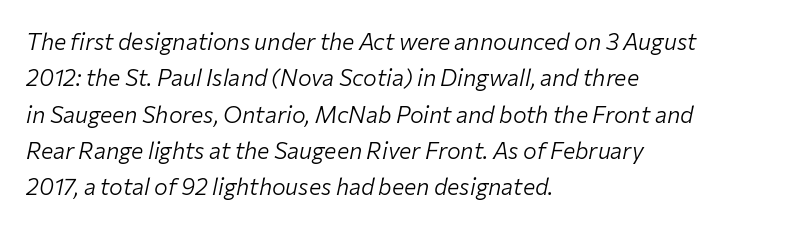
Only glyphs here, with clear space below each row. The cut favours lightness, reaching ordinary text weight at its darkest. Which margin do the lines hug? The left one — the right edge is uneven. The face used here is rendered with its standard letterfit.
